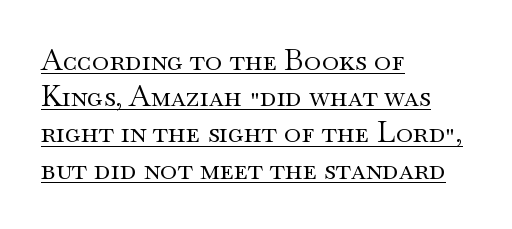
{"serif": "yes", "italic": "no", "bold": "no", "weight": "regular", "width": "wide", "stroke_contrast": "medium", "x_height": "small", "monospaced": "no", "underline": "yes", "align": "left", "line_spacing": "normal", "line_spacing_ratio": 1.25, "letter_spacing": "normal", "letter_spacing_em": 0.0, "glyph_px": 29}
